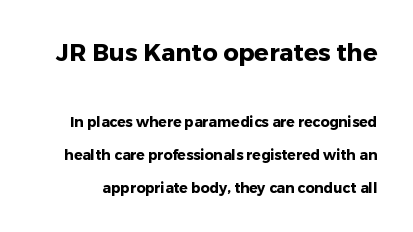
The image shows 24 px bold type, upright; set loose line spacing (2.36x), normal letter spacing, not underlined; the first (top) block is 1.71x larger.
